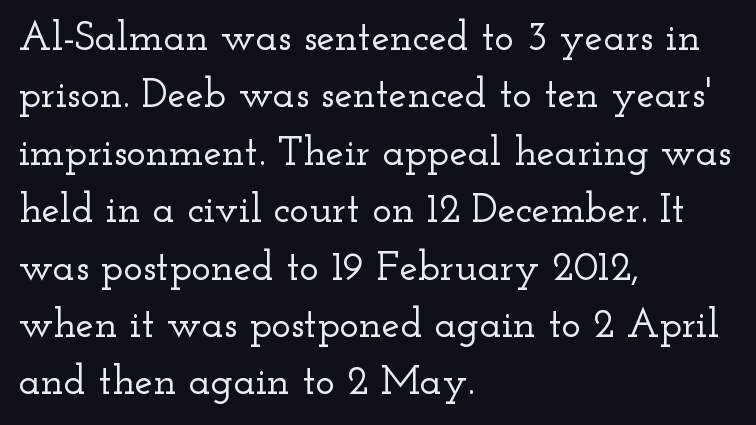
The image shows 41 px wide serif type, upright; set left-aligned, normal line spacing (1.4x), normal letter spacing, not underlined; low stroke contrast and a small x-height.
